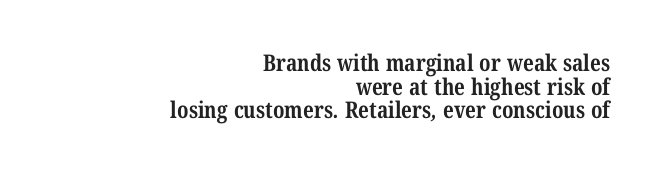
{"bold": "yes", "underline": "no", "align": "right", "line_spacing": "tight", "line_spacing_ratio": 1.03, "letter_spacing": "normal", "letter_spacing_em": 0.0, "glyph_px": 23}
